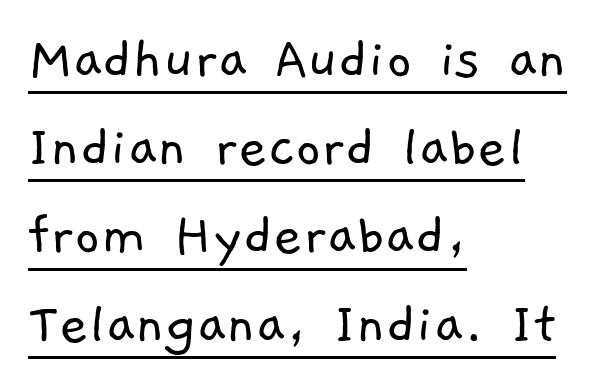
These lines are rendered in a variable-pitch font. Horizontal bands of white between lines are of average thickness. Tracking here is standard; glyphs follow each other at the usual distance. The font family rendered here belongs to the sans-serif group. A baseline rule has been typeset under these characters.
